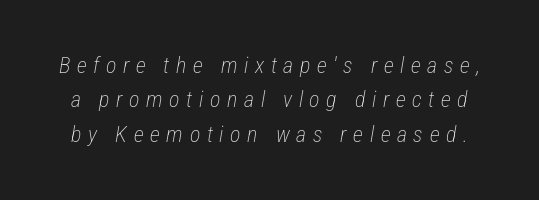
Q: Is the text bold? A: No.
Q: Is the text italic (slanted)? A: Yes, it leans right by about 12 degrees.
Q: Is the text underlined? A: No.
Q: Is the spacing between letters normal or unusually wide? A: Unusually wide.
Q: Is the spacing between lines tight, normal or loose? A: Normal.
